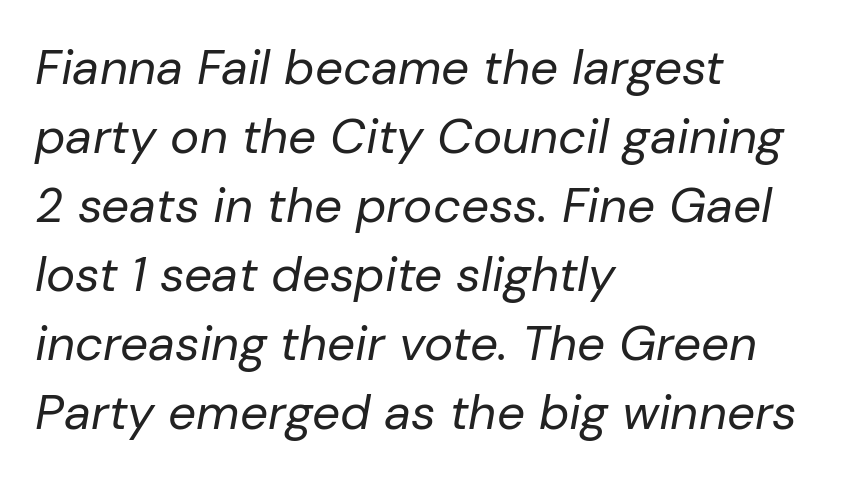
The image shows 49 px regular-weight type, italic (leaning right); set left-aligned, normal line spacing (1.41x), normal letter spacing, not underlined; low stroke contrast and a medium x-height.
